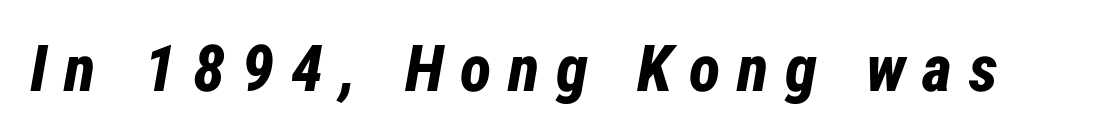
Q: Is the text bold? A: Yes.
Q: Is the text italic (slanted)? A: Yes, it leans right by about 12 degrees.
Q: Is the text underlined? A: No.
Q: Is the spacing between letters normal or unusually wide? A: Unusually wide.
Q: Width (condensed, normal, or wide)? A: Condensed.
Q: Stroke contrast? A: Low.
Q: x-height? A: Medium.
Q: Monospaced? A: No.
